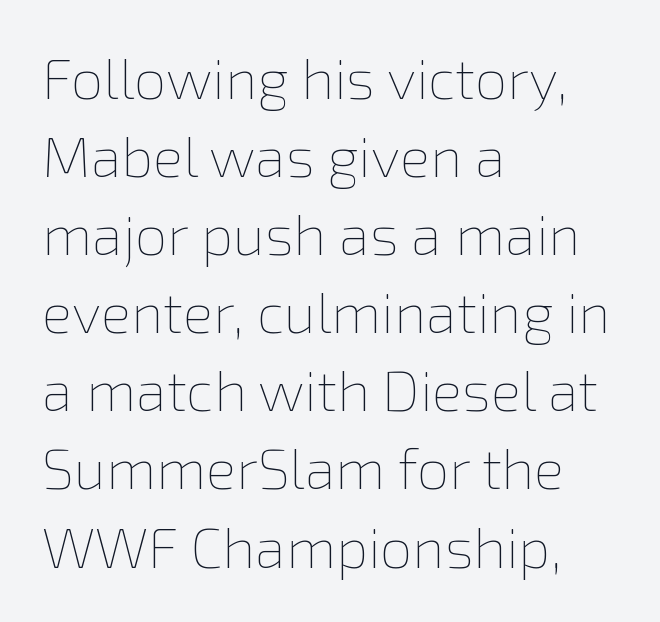
A typesetter would mark this as roman, not italic. Default kerning and tracking; the words read as compact shapes. Baseline-to-baseline distance is the conventional proportion of letter height. The characters are drawn with everyday or finer stroke widths. Typeset ragged right — the left edge is the straight one. Varying glyph widths throughout — classic text-font behaviour.
